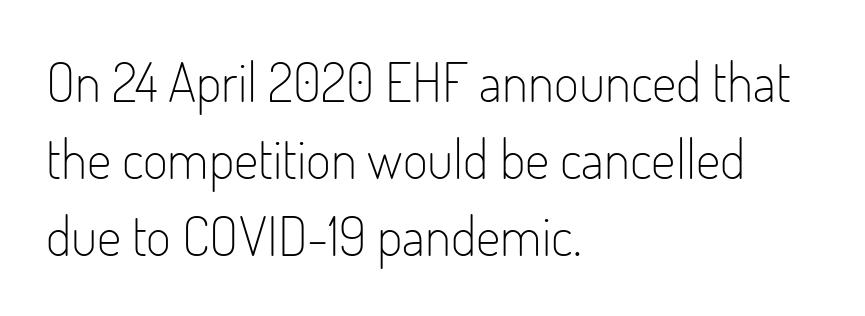
{"serif": "no", "italic": "no", "bold": "no", "weight": "light", "width": "condensed", "stroke_contrast": "low", "x_height": "small", "monospaced": "no", "underline": "no", "align": "left", "line_spacing": "normal", "line_spacing_ratio": 1.43, "letter_spacing": "normal", "letter_spacing_em": 0.0, "glyph_px": 54}
